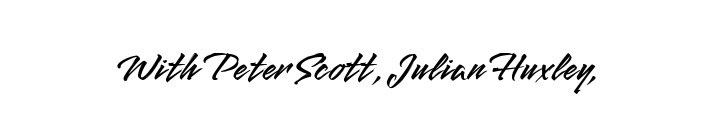
{"serif": "no", "width": "normal", "stroke_contrast": "medium", "x_height": "small", "monospaced": "no", "underline": "no", "letter_spacing": "normal", "letter_spacing_em": 0.0, "glyph_px": 41}
